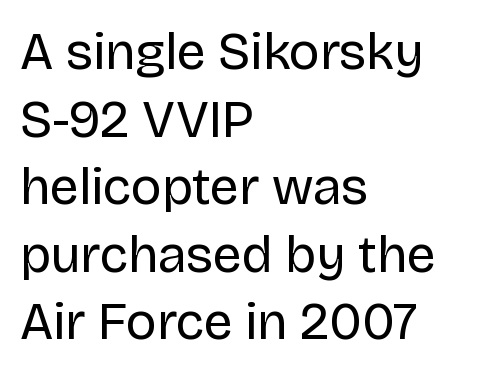
The image shows 52 px regular-weight sans-serif type, upright; set left-aligned, normal line spacing (1.3x), normal letter spacing, not underlined; low stroke contrast and a large x-height.
